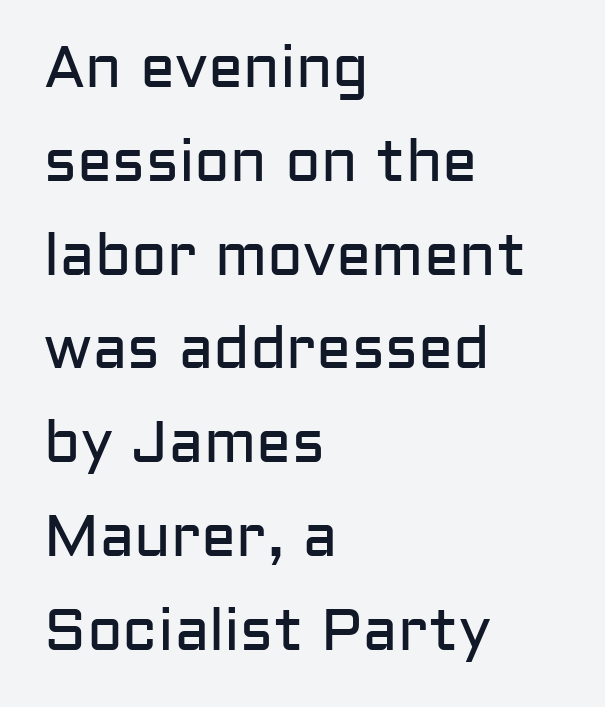
The image shows 59 px regular-weight sans-serif type, upright; set left-aligned, normal line spacing (1.59x), normal letter spacing, not underlined; low stroke contrast and a medium x-height.
